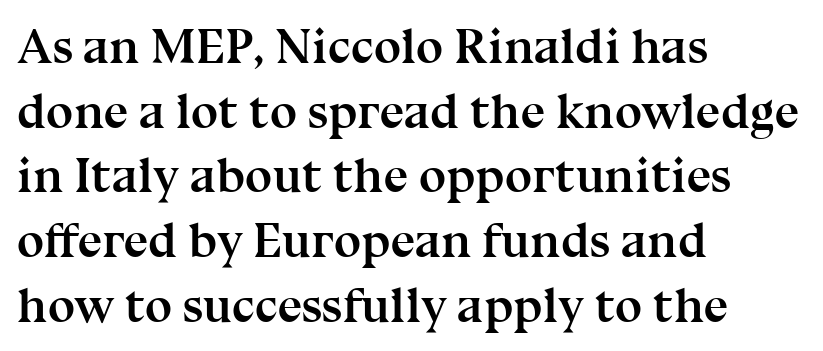
No italicization has been applied; the sample stays upright. This rendering employs a face with finishing strokes, i.e., a serif. Horizontal bands of white between lines are of average thickness. Spacing between characters is what you'd get straight out of the box. A bare baseline throughout the passage.
